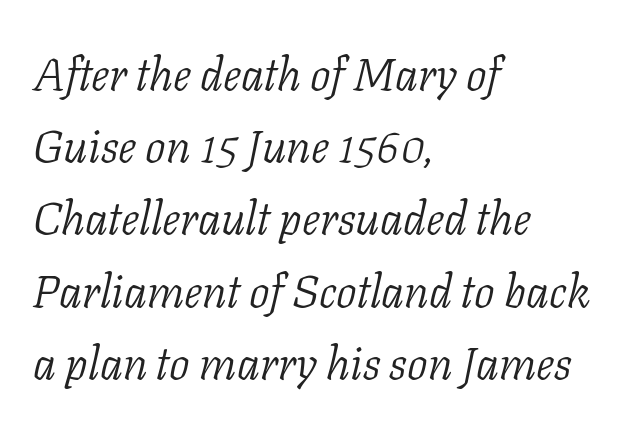
{"serif": "yes", "italic": "yes", "lean": "right", "slant_degrees": 11, "bold": "no", "weight": "light", "width": "normal", "stroke_contrast": "low", "x_height": "medium", "monospaced": "no", "underline": "no", "align": "left", "line_spacing": "normal", "line_spacing_ratio": 1.57, "letter_spacing": "normal", "letter_spacing_em": 0.0, "glyph_px": 46}
